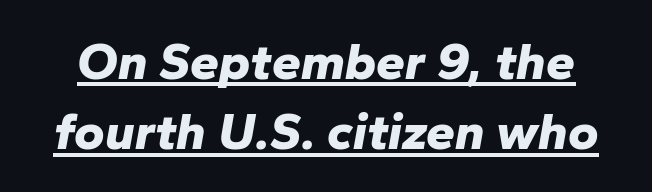
The image shows 52 px bold type, italic (leaning right); set normal line spacing (1.35x), normal letter spacing, underlined; low stroke contrast and a medium x-height.
